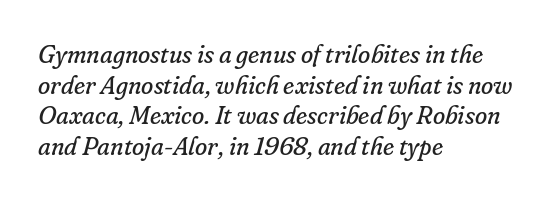
The rendering keeps characters at their native spacing. Visually the block forms a straight wall on the left and a jagged coastline on the right. The axis of the letterforms is tilted away from vertical. Lines of text with bare space underneath.
